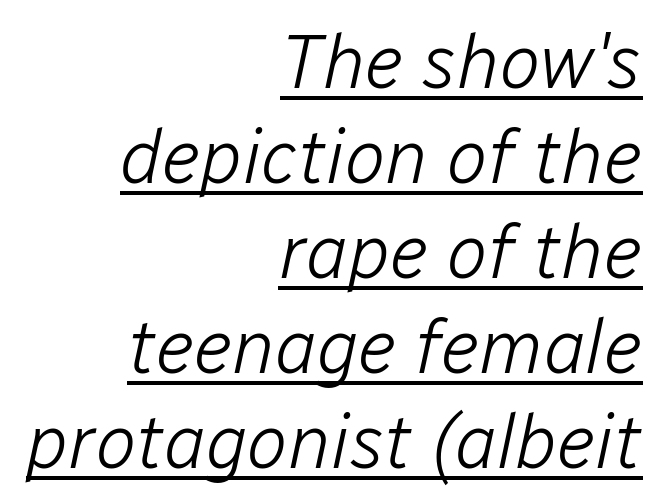
Character widths vary here, with narrow letters taking less room than wide ones. Right-aligned paragraph, ragged on the left. The axis of the letterforms is tilted away from vertical. Students, observe: this is what conventionally led text looks like.
